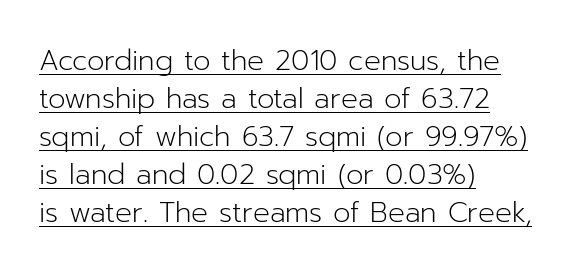
{"serif": "no", "italic": "no", "bold": "no", "weight": "light", "width": "normal", "stroke_contrast": "low", "x_height": "medium", "monospaced": "no", "underline": "yes", "align": "left", "line_spacing": "normal", "line_spacing_ratio": 1.36, "letter_spacing": "normal", "letter_spacing_em": 0.0, "glyph_px": 28}
